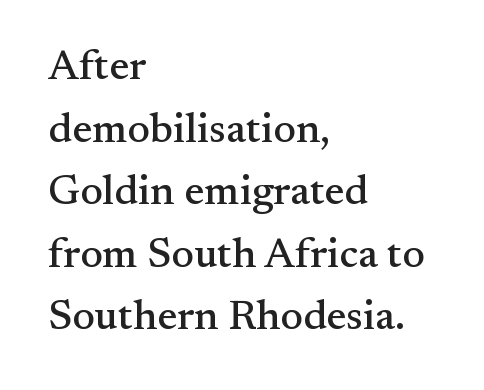
{"serif": "yes", "italic": "no", "width": "normal", "stroke_contrast": "medium", "x_height": "small", "monospaced": "no", "underline": "no", "align": "left", "line_spacing": "normal", "line_spacing_ratio": 1.49, "letter_spacing": "normal", "letter_spacing_em": 0.0, "glyph_px": 42}
